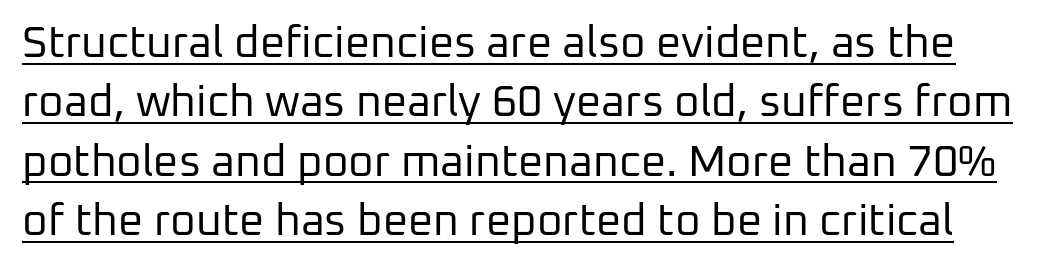
{"serif": "no", "italic": "no", "bold": "no", "weight": "regular", "width": "normal", "stroke_contrast": "low", "x_height": "medium", "monospaced": "no", "underline": "yes", "line_spacing": "normal", "line_spacing_ratio": 1.35, "letter_spacing": "normal", "letter_spacing_em": 0.0, "glyph_px": 44}
